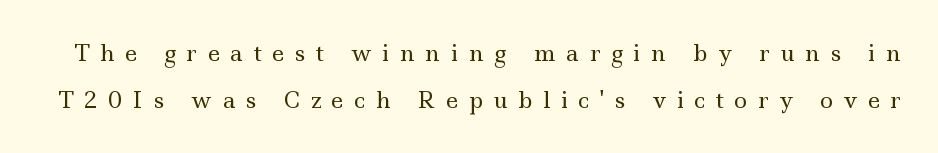
The image shows 22 px text type, upright; set loose line spacing (2.13x), unusually wide letter spacing (+0.48 em), not underlined.
